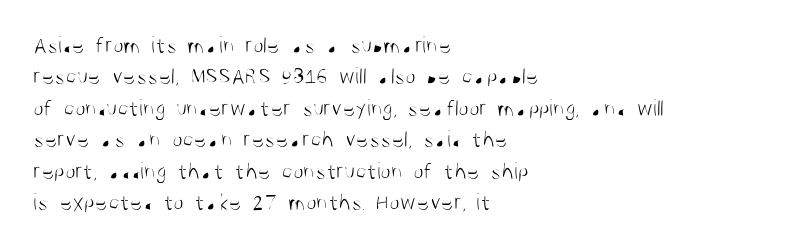
The image shows 24 px text type, upright; set left-aligned, normal line spacing (1.31x), normal letter spacing, not underlined.
